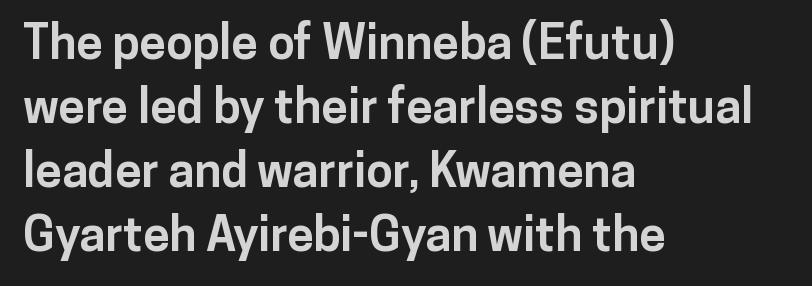
The image shows 48 px bold sans-serif type, upright; set left-aligned, normal line spacing (1.33x), normal letter spacing, not underlined; low stroke contrast and a medium x-height.
